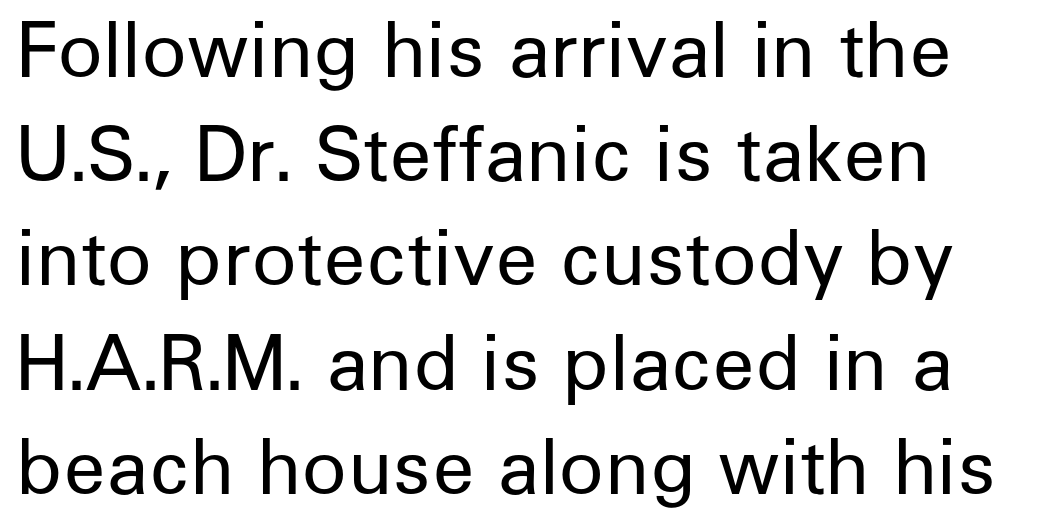
Regarding serifs, this sample does without them. The words here are not underlined. Rows of type keep a routine distance in the vertical direction. These lines were composed using upright roman letters.
